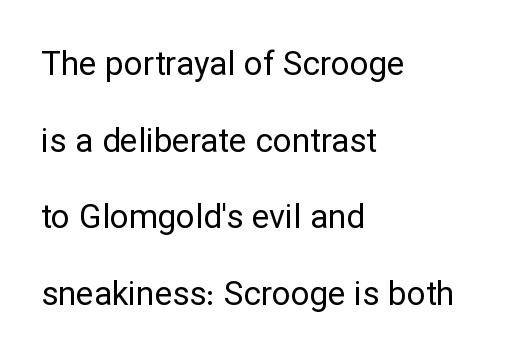
{"serif": "no", "italic": "no", "bold": "no", "weight": "regular", "width": "normal", "stroke_contrast": "low", "x_height": "medium", "monospaced": "no", "underline": "no", "align": "left", "line_spacing": "loose", "line_spacing_ratio": 2.32, "letter_spacing": "normal", "letter_spacing_em": 0.0, "glyph_px": 33}
